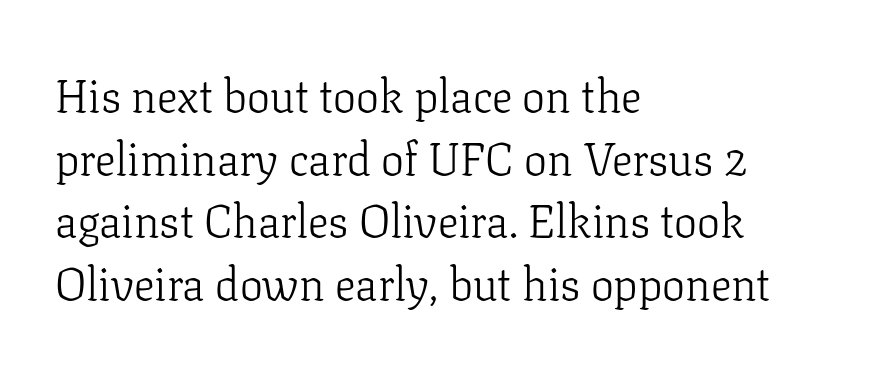
Q: Is the text bold? A: No.
Q: Is the text italic (slanted)? A: No, it is upright.
Q: Is the typeface a serif or a sans-serif typeface? A: Serif.
Q: Is the text underlined? A: No.
Q: How is the paragraph aligned? A: Left-aligned.
Q: Is the spacing between letters normal or unusually wide? A: Normal.
Q: Is the spacing between lines tight, normal or loose? A: Normal.
Q: Width (condensed, normal, or wide)? A: Normal.
Q: Stroke contrast? A: Low.
Q: x-height? A: Medium.
Q: Monospaced? A: No.
